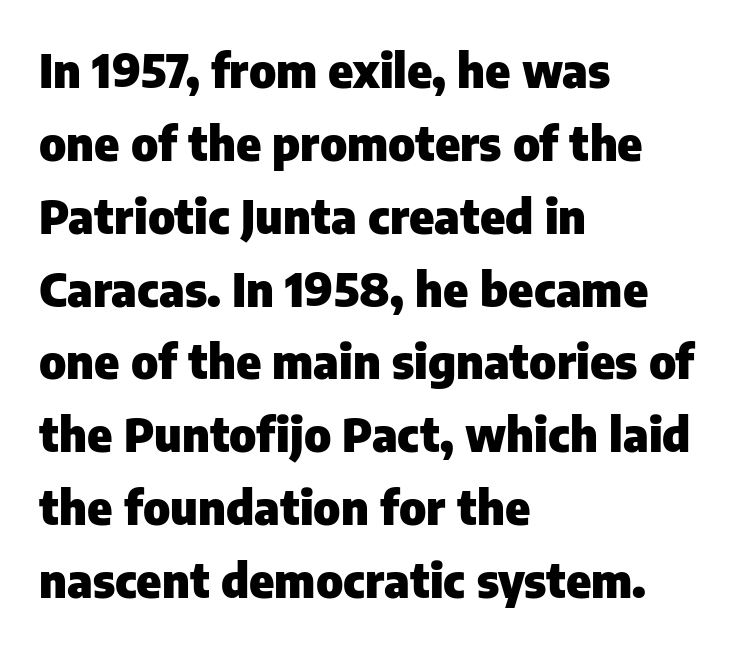
Q: Is the text bold? A: Yes.
Q: Is the text italic (slanted)? A: No, it is upright.
Q: Is the typeface a serif or a sans-serif typeface? A: Sans-serif.
Q: Is the text underlined? A: No.
Q: How is the paragraph aligned? A: Left-aligned.
Q: Is the spacing between letters normal or unusually wide? A: Normal.
Q: Is the spacing between lines tight, normal or loose? A: Normal.
Q: Width (condensed, normal, or wide)? A: Normal.
Q: Stroke contrast? A: Low.
Q: x-height? A: Medium.
Q: Monospaced? A: No.
